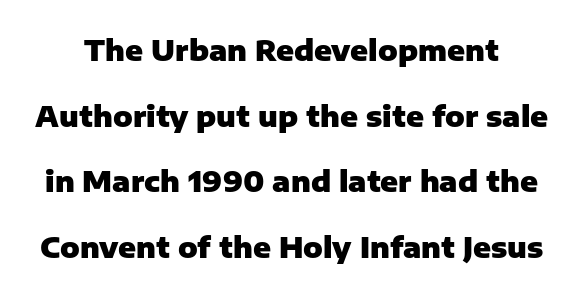
{"serif": "no", "italic": "no", "bold": "yes", "weight": "heavy", "width": "normal", "stroke_contrast": "low", "x_height": "medium", "monospaced": "no", "underline": "no", "line_spacing": "loose", "line_spacing_ratio": 2.26, "letter_spacing": "normal", "letter_spacing_em": 0.0, "glyph_px": 29}
